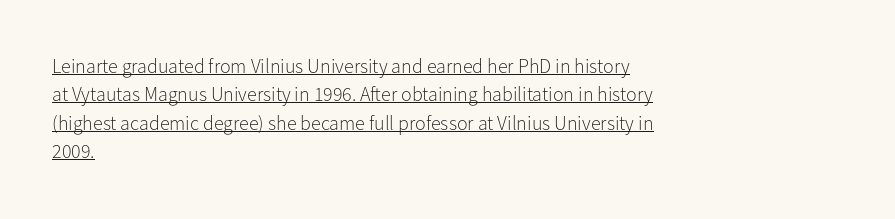
The image shows 20 px text type, upright; set left-aligned, normal line spacing (1.42x), normal letter spacing, underlined.
